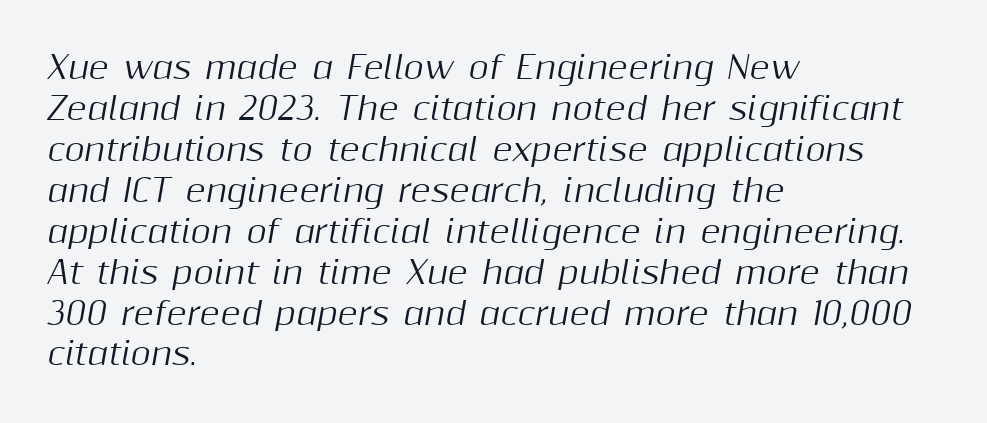
{"italic": "yes", "lean": "right", "slant_degrees": 10, "width": "normal", "stroke_contrast": "medium", "x_height": "medium", "monospaced": "no", "underline": "no", "align": "left", "line_spacing": "normal", "line_spacing_ratio": 1.32, "letter_spacing": "normal", "letter_spacing_em": 0.0, "glyph_px": 31}
